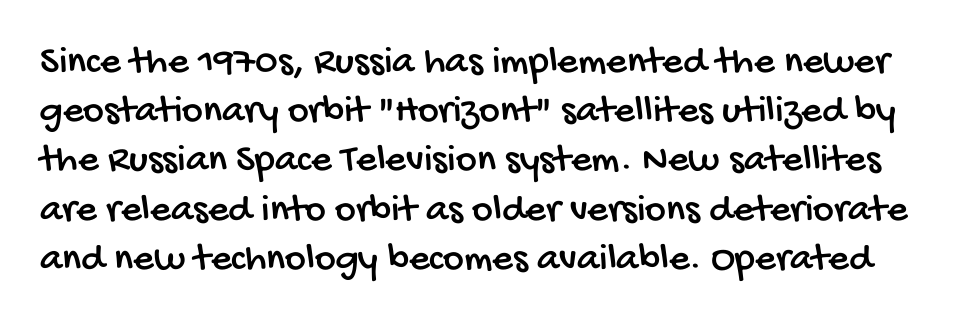
This sample has the flowing, uneven cadence of proportional lettering. Typographically, this falls in the sans-serif category. Is the letter spacing exaggerated? No — it looks like the ordinary default. Words float on clear page, feet unadorned.
